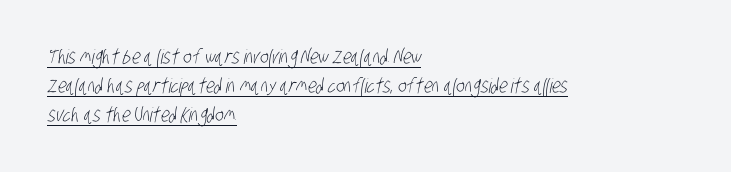
Stem width sits at or under what a default text font uses. Regarding leading, the lines here are spaced in the standard way. Compared with a centered layout, this one pins lines to the left instead. The glyphs are accompanied by a horizontal stroke just below them.
